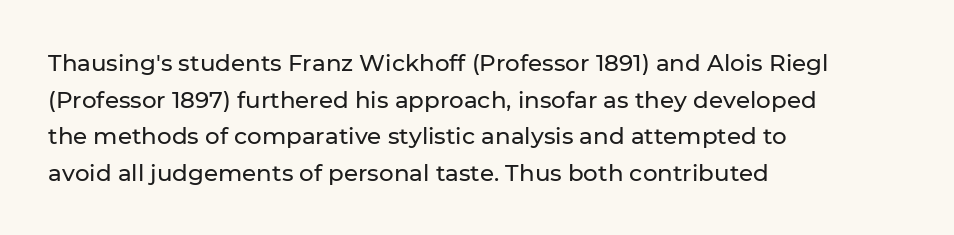
Q: Is the text italic (slanted)? A: No, it is upright.
Q: Is the text underlined? A: No.
Q: How is the paragraph aligned? A: Left-aligned.
Q: Is the spacing between letters normal or unusually wide? A: Normal.
Q: Is the spacing between lines tight, normal or loose? A: Normal.
